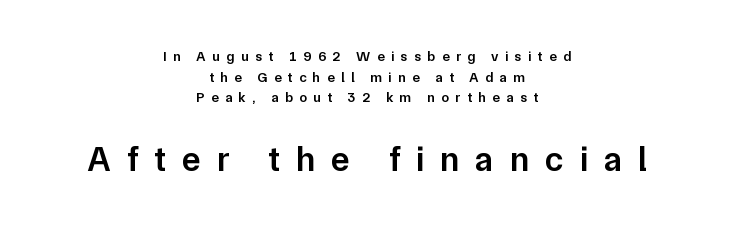
The image shows 35 px semibold sans-serif type, upright; set centered, normal line spacing (1.47x), unusually wide letter spacing (+0.46 em), not underlined; the second (bottom) block is 2.5x larger; low stroke contrast and a medium x-height.
